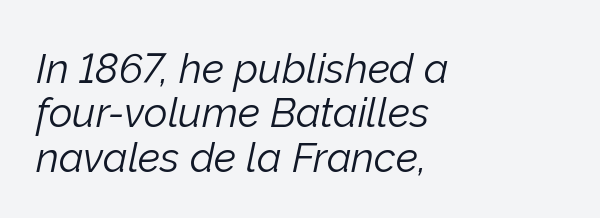
{"italic": "yes", "lean": "right", "slant_degrees": 12, "bold": "no", "weight": "light", "width": "normal", "stroke_contrast": "low", "x_height": "medium", "monospaced": "no", "underline": "no", "align": "left", "line_spacing": "tight", "line_spacing_ratio": 1.08, "letter_spacing": "normal", "letter_spacing_em": 0.0, "glyph_px": 41}
